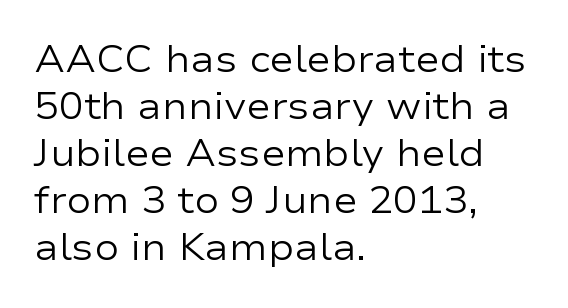
The letters advance in unequal steps, a hallmark of proportional type. Glance below the letters and you will spot only blank space. It's the straight-up-and-down kind of type. The text block is weighted toward the left margin, trailing off unevenly rightward. Weight: regular or lighter. You could call the tracking neutral — neither tight nor loose.
